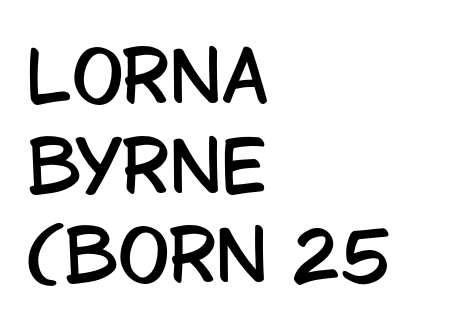
{"serif": "no", "italic": "no", "width": "condensed", "stroke_contrast": "low", "x_height": "large", "monospaced": "no", "underline": "no", "align": "left", "line_spacing": "normal", "line_spacing_ratio": 1.3, "letter_spacing": "normal", "letter_spacing_em": 0.0, "glyph_px": 69}
